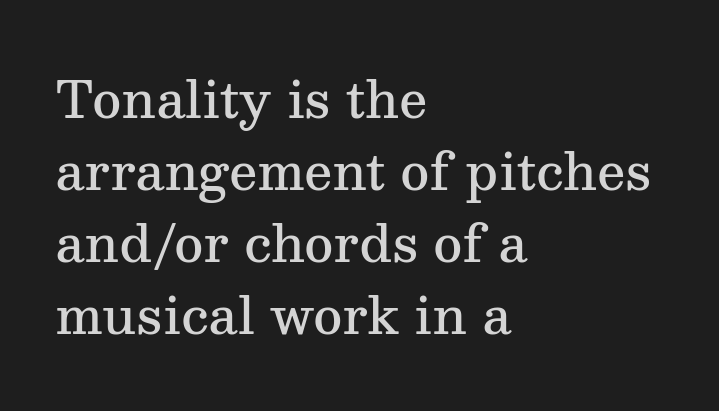
Q: Is the text bold? A: Semi-bold.
Q: Is the text italic (slanted)? A: No, it is upright.
Q: Is the typeface a serif or a sans-serif typeface? A: Serif.
Q: Is the text underlined? A: No.
Q: How is the paragraph aligned? A: Left-aligned.
Q: Is the spacing between letters normal or unusually wide? A: Normal.
Q: Is the spacing between lines tight, normal or loose? A: Normal.
Q: Width (condensed, normal, or wide)? A: Normal.
Q: Stroke contrast? A: Medium.
Q: x-height? A: Medium.
Q: Monospaced? A: No.
